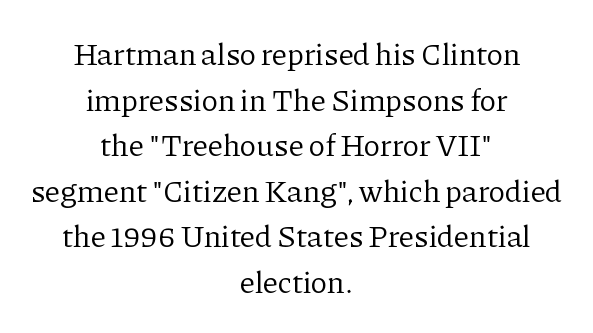
{"serif": "yes", "italic": "no", "bold": "no", "weight": "regular", "width": "normal", "stroke_contrast": "low", "x_height": "medium", "monospaced": "no", "underline": "no", "align": "center", "line_spacing": "normal", "line_spacing_ratio": 1.47, "letter_spacing": "normal", "letter_spacing_em": 0.0, "glyph_px": 31}
